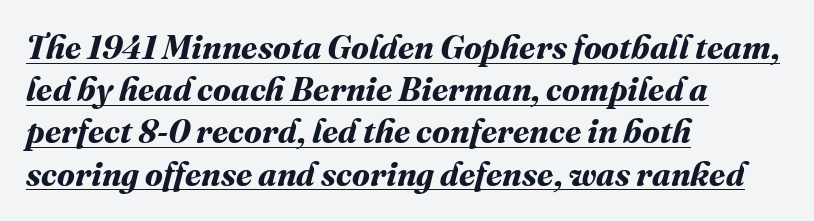
You could not count columns in this text — the font is proportionally spaced. This sample is left-justified, so line endings fall wherever the words run out. Bold? Absolutely — the strokes are thick and heavy. Compared with typical paragraphs, the rows here are spaced about the same. Like a heading marked for emphasis, these lines bear an underscore.
